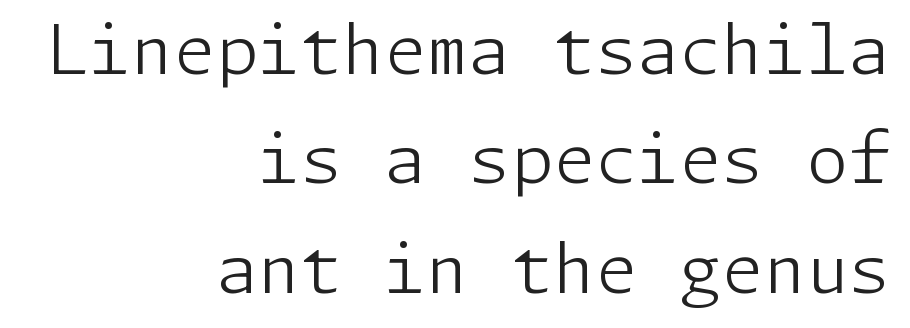
Check under the words: just untouched page. A quiet, ordinary-to-light weight characterises the typeface. Between one letter and the next there's only the usual sliver of space. Baseline-to-baseline distance is the conventional proportion of letter height. Casual observation: everything's shoved over to the right.
